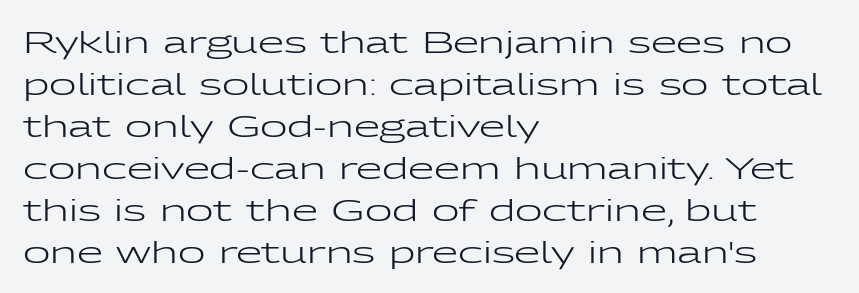
Q: Is the text bold? A: No.
Q: Is the text italic (slanted)? A: No, it is upright.
Q: Is the typeface a serif or a sans-serif typeface? A: Sans-serif.
Q: Is the text underlined? A: No.
Q: How is the paragraph aligned? A: Left-aligned.
Q: Is the spacing between letters normal or unusually wide? A: Normal.
Q: Is the spacing between lines tight, normal or loose? A: Normal.
Q: Width (condensed, normal, or wide)? A: Wide.
Q: Stroke contrast? A: Low.
Q: x-height? A: Medium.
Q: Monospaced? A: No.
